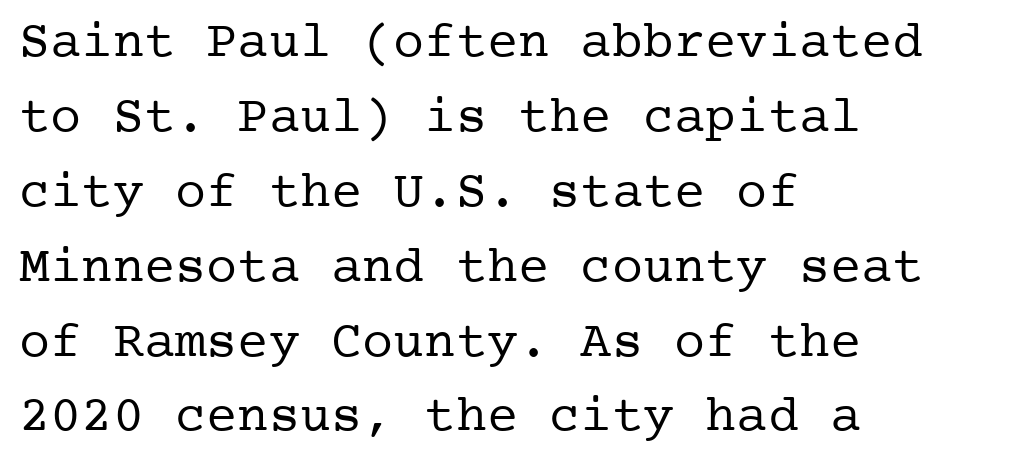
Q: Is the text bold? A: No.
Q: Is the text italic (slanted)? A: No, it is upright.
Q: Is the typeface a serif or a sans-serif typeface? A: Serif.
Q: Is the text underlined? A: No.
Q: How is the paragraph aligned? A: Left-aligned.
Q: Is the spacing between letters normal or unusually wide? A: Normal.
Q: Is the spacing between lines tight, normal or loose? A: Normal.
Q: Width (condensed, normal, or wide)? A: Normal.
Q: Stroke contrast? A: Low.
Q: x-height? A: Medium.
